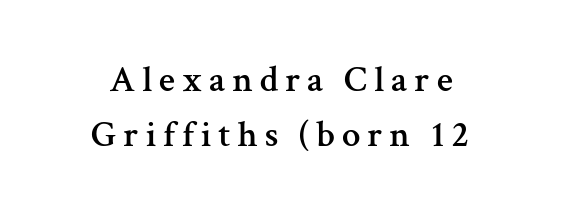
The image shows 37 px serif type, upright; set centered, normal line spacing (1.49x), not underlined; medium stroke contrast and a medium x-height.
